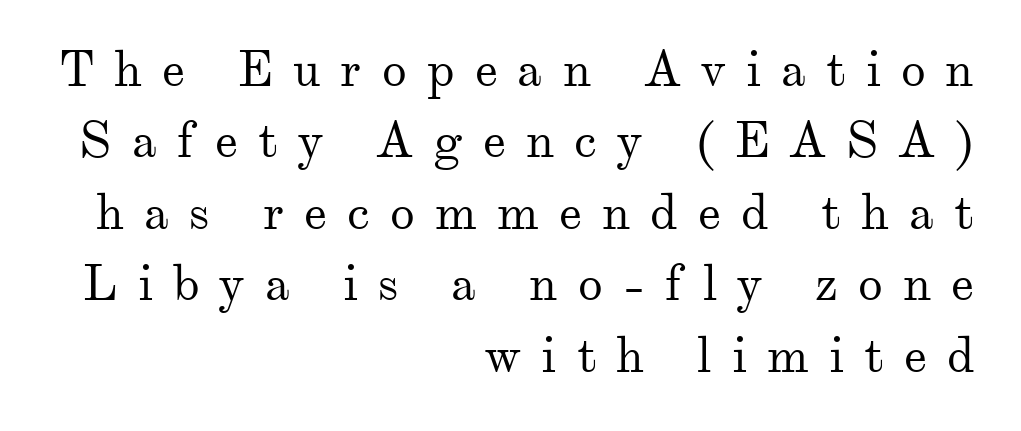
Q: Is the text bold? A: No.
Q: Is the text italic (slanted)? A: No, it is upright.
Q: Is the typeface a serif or a sans-serif typeface? A: Serif.
Q: Is the text underlined? A: No.
Q: How is the paragraph aligned? A: Right-aligned.
Q: Is the spacing between letters normal or unusually wide? A: Unusually wide.
Q: Is the spacing between lines tight, normal or loose? A: Normal.
Q: Width (condensed, normal, or wide)? A: Normal.
Q: Stroke contrast? A: Medium.
Q: x-height? A: Small.
Q: Monospaced? A: No.
